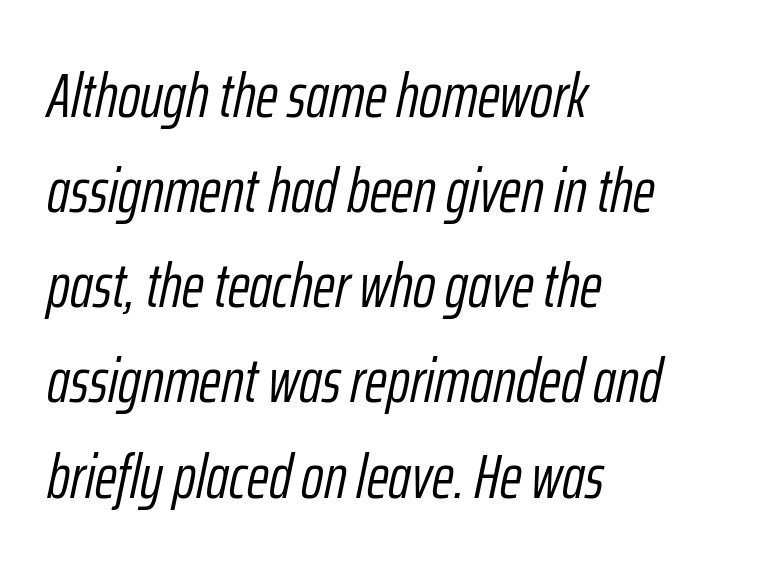
The image shows 61 px light, condensed type, italic (leaning right); set left-aligned, normal line spacing (1.56x), normal letter spacing, not underlined; low stroke contrast and a medium x-height.
